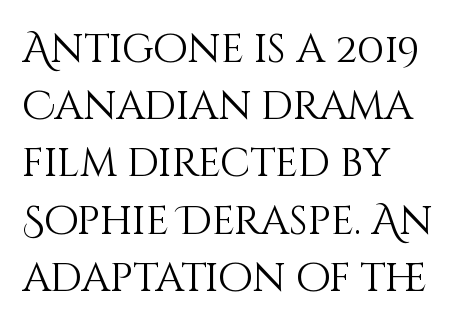
Q: Is the text bold? A: No.
Q: Is the text italic (slanted)? A: No, it is upright.
Q: Is the text underlined? A: No.
Q: How is the paragraph aligned? A: Left-aligned.
Q: Is the spacing between letters normal or unusually wide? A: Normal.
Q: Is the spacing between lines tight, normal or loose? A: Normal.
Q: Width (condensed, normal, or wide)? A: Normal.
Q: Stroke contrast? A: Medium.
Q: x-height? A: Large.
Q: Monospaced? A: No.
